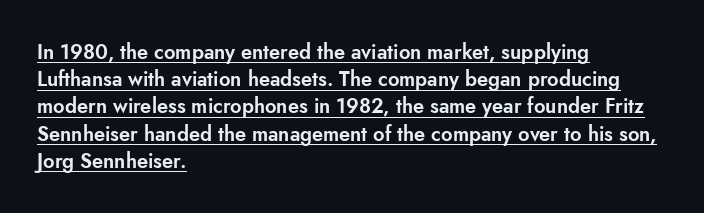
Q: Is the text italic (slanted)? A: No, it is upright.
Q: Is the text underlined? A: Yes.
Q: How is the paragraph aligned? A: Left-aligned.
Q: Is the spacing between letters normal or unusually wide? A: Normal.
Q: Is the spacing between lines tight, normal or loose? A: Normal.
